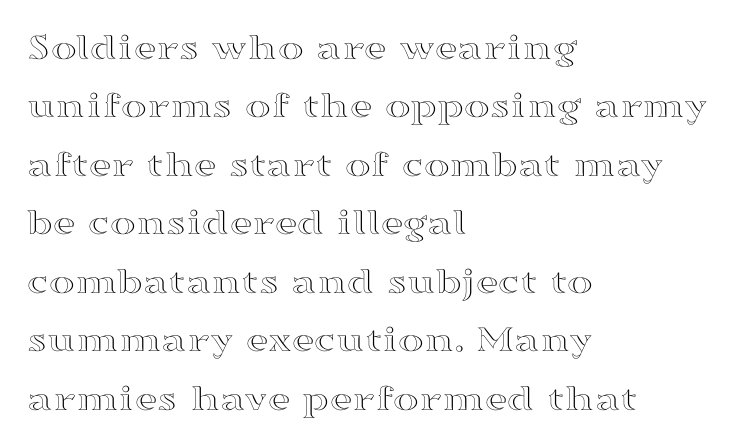
The image shows 39 px wide type, upright; set left-aligned, normal line spacing (1.5x), normal letter spacing, not underlined; a medium x-height.
